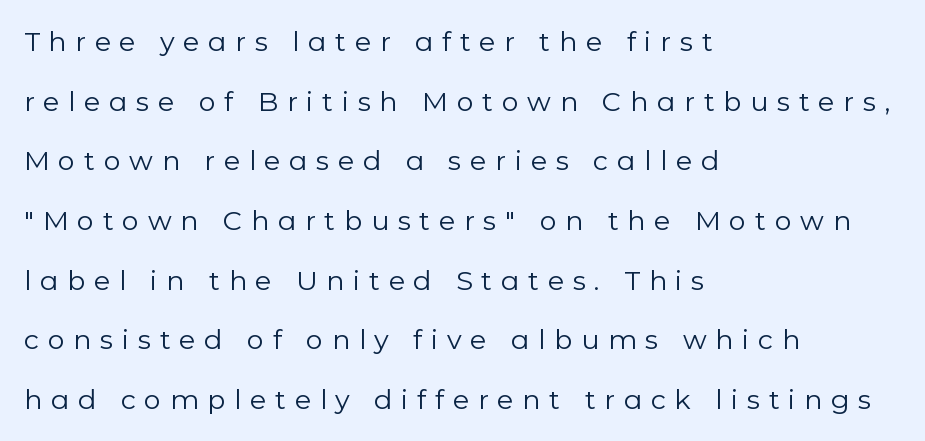
The image shows 27 px text type, upright; set left-aligned, loose line spacing (2.21x), unusually wide letter spacing (+0.32 em), not underlined.
